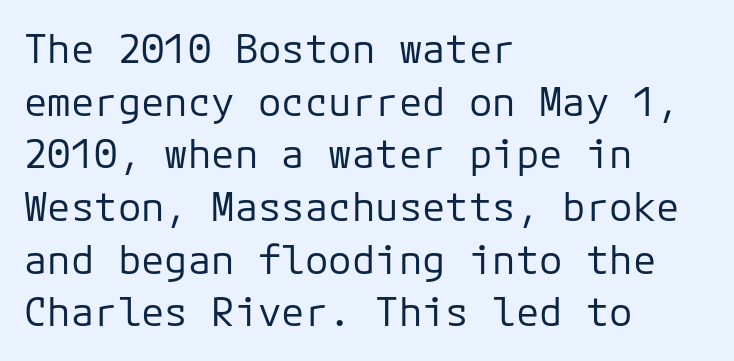
{"serif": "no", "italic": "no", "bold": "no", "weight": "regular", "width": "normal", "stroke_contrast": "low", "x_height": "medium", "underline": "no", "align": "left", "line_spacing": "normal", "line_spacing_ratio": 1.35, "letter_spacing": "normal", "letter_spacing_em": 0.0, "glyph_px": 39}
